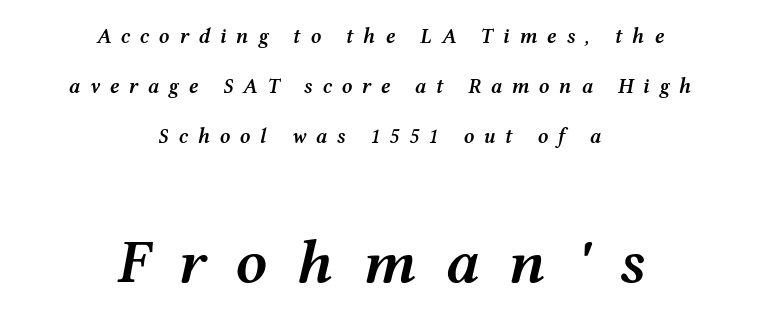
The image shows 63 px semibold, wide type, italic (leaning right); set centered, loose line spacing (2.39x), unusually wide letter spacing (+0.46 em), not underlined; the second (bottom) block is 3.0x larger; medium stroke contrast and a medium x-height.
